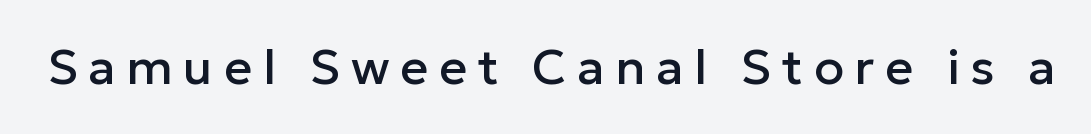
The image shows 49 px sans-serif type, upright; set unusually wide letter spacing (+0.22 em), not underlined; low stroke contrast and a medium x-height.
